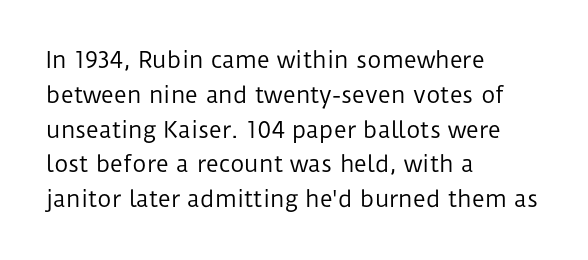
{"italic": "no", "bold": "no", "underline": "no", "align": "left", "line_spacing": "normal", "line_spacing_ratio": 1.58, "letter_spacing": "normal", "letter_spacing_em": 0.0, "glyph_px": 22}
